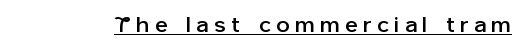
The gaps between neighbouring characters are conspicuously large. A typesetter would mark this as roman, not italic. A continuous stroke trails under the words, as in a hyperlink.
